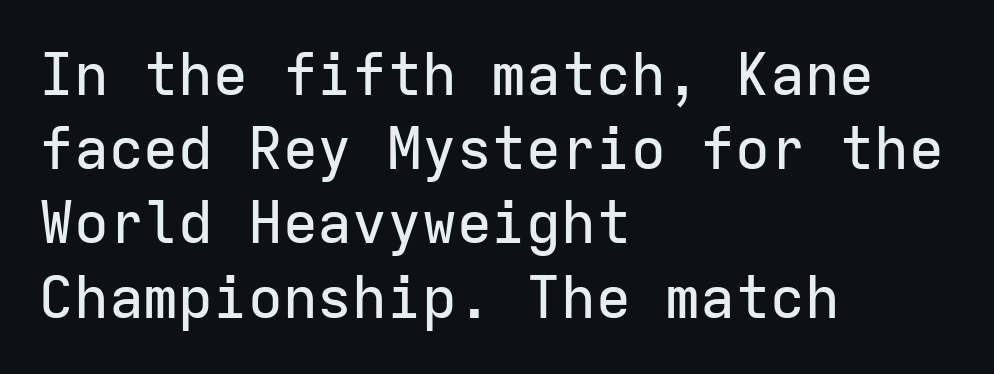
Bare-footed words on every line. These lines are composed in type without serifs. In CSS terms this would be text-align: left. There is no visible air inserted between adjacent glyphs. Think of a typewriter: that constant character pitch is what you see here.
